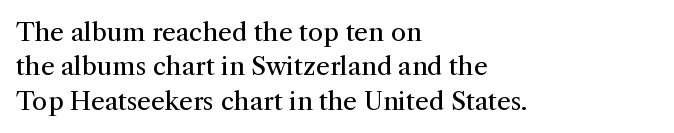
Q: Is the text bold? A: No.
Q: Is the text italic (slanted)? A: No, it is upright.
Q: Is the text underlined? A: No.
Q: How is the paragraph aligned? A: Left-aligned.
Q: Is the spacing between letters normal or unusually wide? A: Normal.
Q: Is the spacing between lines tight, normal or loose? A: Normal.
